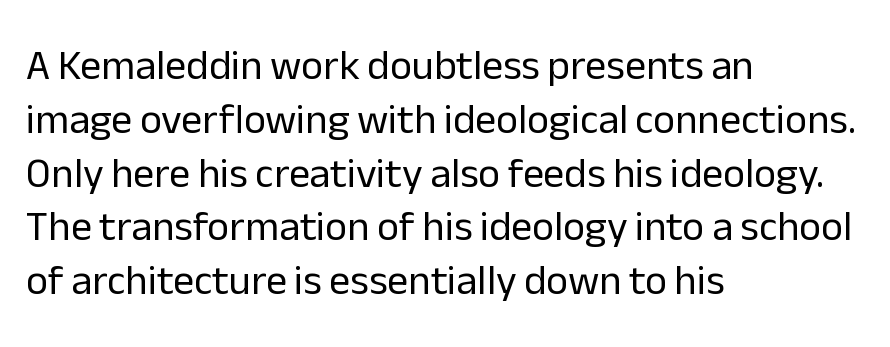
{"serif": "no", "italic": "no", "bold": "no", "weight": "regular", "width": "normal", "stroke_contrast": "low", "x_height": "medium", "monospaced": "no", "underline": "no", "align": "left", "line_spacing": "normal", "line_spacing_ratio": 1.28, "letter_spacing": "normal", "letter_spacing_em": 0.0, "glyph_px": 42}
